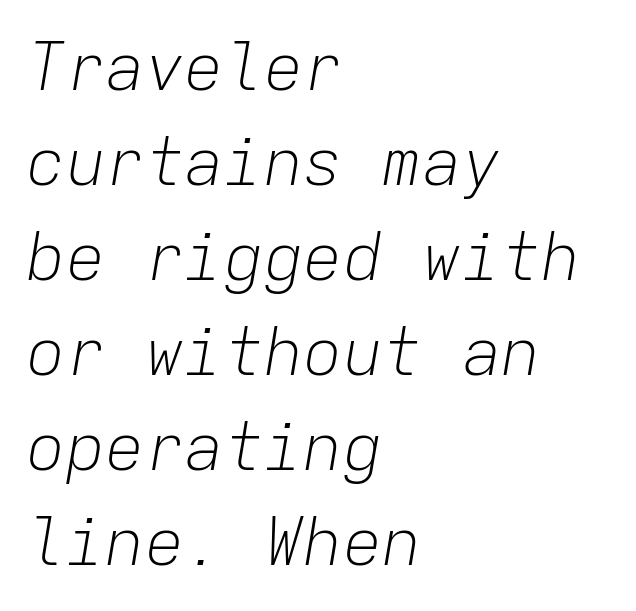
The rag falls on the right side of this text block. Observe the ordinary spacing: letters are neighbours, not strangers. The designer left line spacing at the default. Do the characters align in a grid? Yes, the font is monospaced. Would a proofreader flag this as italicized? Yes. The typesetting does not lean heavy: it is not bold.
